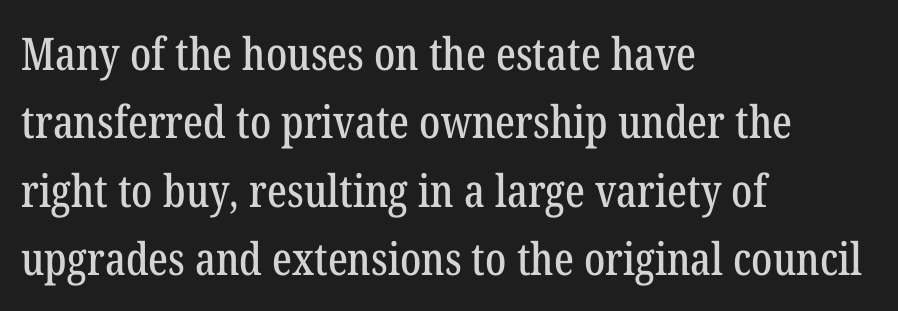
The image shows 45 px condensed serif type, upright; set left-aligned, normal line spacing (1.52x), normal letter spacing, not underlined; low stroke contrast and a medium x-height.
